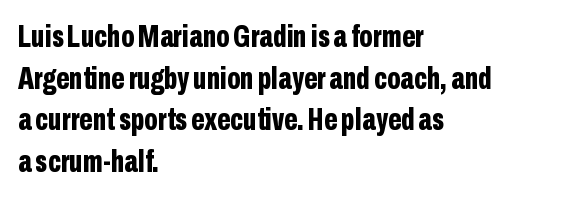
{"serif": "no", "italic": "no", "bold": "yes", "weight": "bold", "width": "condensed", "stroke_contrast": "low", "x_height": "medium", "monospaced": "no", "underline": "no", "align": "left", "line_spacing": "normal", "line_spacing_ratio": 1.3, "letter_spacing": "normal", "letter_spacing_em": 0.0, "glyph_px": 32}
